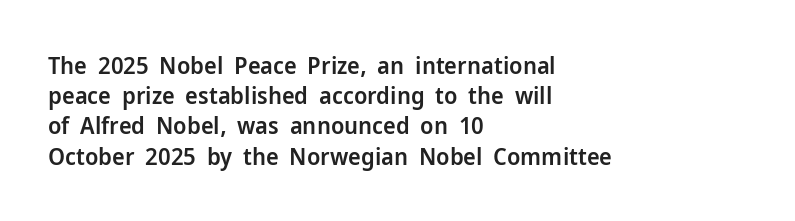
The image shows 24 px text type, upright; set left-aligned, normal line spacing (1.26x), normal letter spacing, not underlined.
